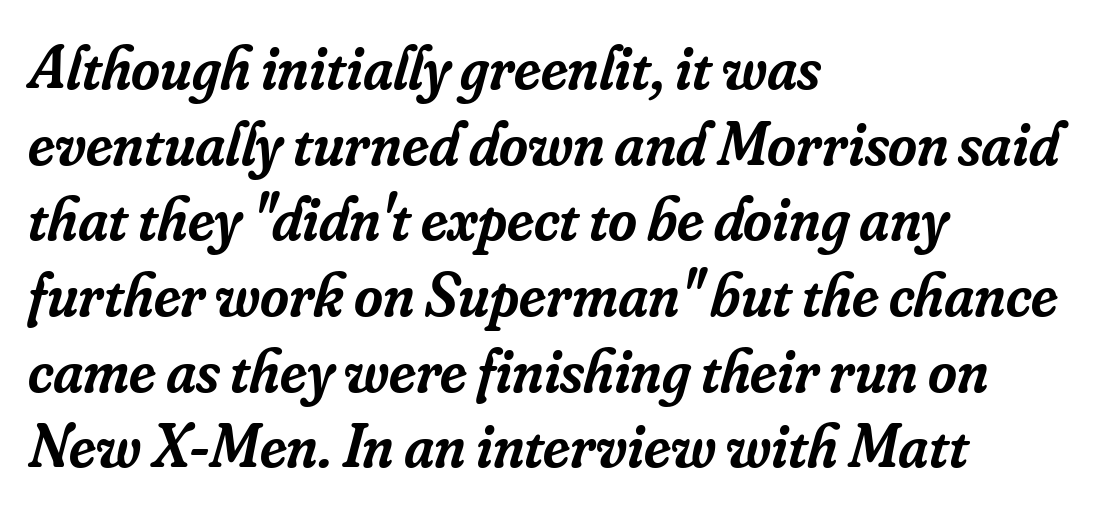
A typesetter would label this face a serif. Tall strokes in this sample are angled rather than plumb. A bare baseline throughout the passage. The ragged edge is on the right, which tells us the setting is flush left. How are the letters spaced? Ordinarily, with no added tracking. I'd describe the lettering as semibold — firm but not a full bold.
